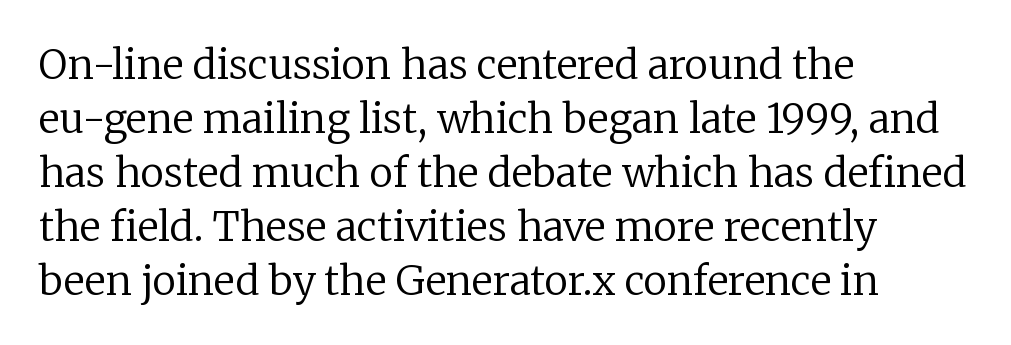
{"serif": "yes", "italic": "no", "bold": "no", "weight": "regular", "width": "normal", "stroke_contrast": "low", "x_height": "medium", "monospaced": "no", "underline": "no", "align": "left", "line_spacing": "normal", "line_spacing_ratio": 1.35, "letter_spacing": "normal", "letter_spacing_em": 0.0, "glyph_px": 40}
